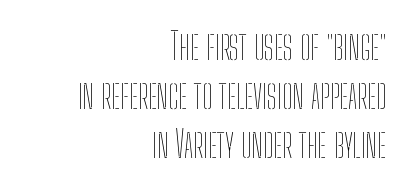
Q: Is the text bold? A: No.
Q: Is the text italic (slanted)? A: No, it is upright.
Q: Is the text underlined? A: No.
Q: How is the paragraph aligned? A: Right-aligned.
Q: Is the spacing between letters normal or unusually wide? A: Normal.
Q: Is the spacing between lines tight, normal or loose? A: Normal.
Q: Width (condensed, normal, or wide)? A: Condensed.
Q: Stroke contrast? A: Low.
Q: x-height? A: Medium.
Q: Monospaced? A: No.
